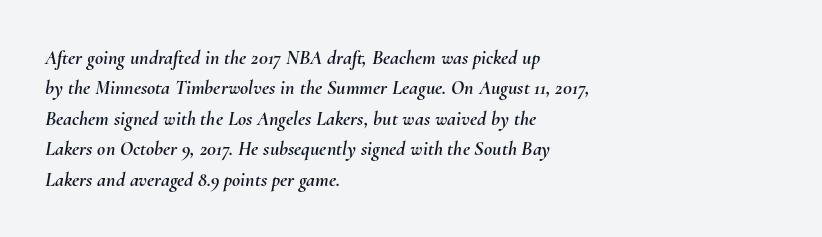
The image shows 20 px text type, italic (leaning right); set left-aligned, normal line spacing (1.52x), normal letter spacing, not underlined.
